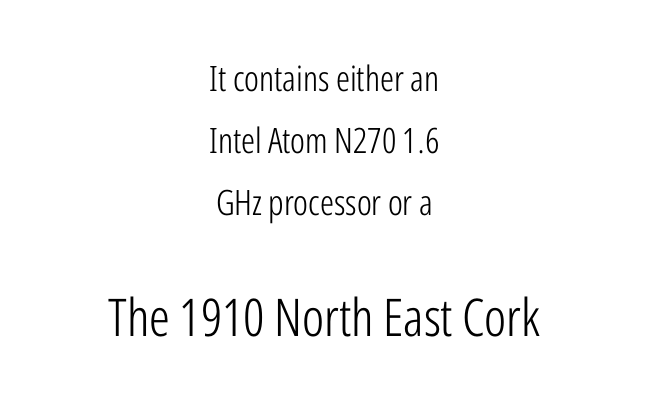
{"serif": "no", "italic": "no", "bold": "no", "weight": "light", "width": "condensed", "stroke_contrast": "low", "x_height": "medium", "monospaced": "no", "underline": "no", "align": "center", "line_spacing_ratio": 1.77, "letter_spacing": "normal", "letter_spacing_em": 0.0, "larger_block": "second", "size_ratio": 1.49, "glyph_px": 52}
